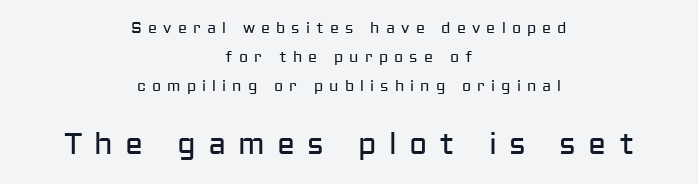
{"serif": "no", "italic": "no", "bold": "no", "weight": "regular", "width": "normal", "stroke_contrast": "low", "x_height": "medium", "monospaced": "no", "underline": "no", "align": "center", "line_spacing": "loose", "line_spacing_ratio": 1.92, "letter_spacing": "wide", "letter_spacing_em": 0.41, "larger_block": "second", "size_ratio": 2.0, "glyph_px": 30}
